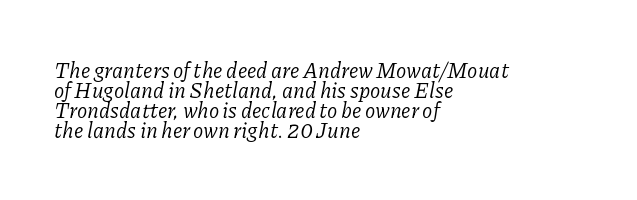
{"italic": "yes", "lean": "right", "slant_degrees": 11, "bold": "no", "underline": "no", "align": "left", "line_spacing": "tight", "line_spacing_ratio": 0.96, "letter_spacing": "normal", "letter_spacing_em": 0.0, "glyph_px": 21}
